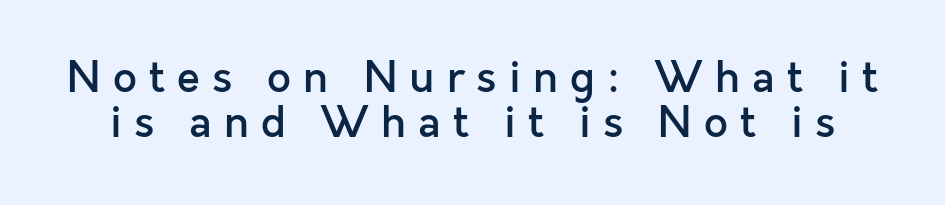
{"serif": "no", "italic": "no", "bold": "semi", "weight": "semibold", "width": "normal", "x_height": "medium", "monospaced": "no", "underline": "no", "line_spacing": "tight", "line_spacing_ratio": 1.07, "letter_spacing": "wide", "letter_spacing_em": 0.29, "glyph_px": 42}
